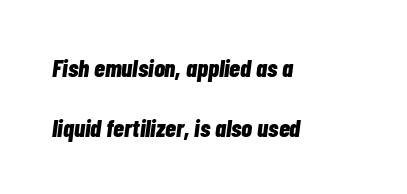
The lines are spread far apart with generous leading. Line starts are locked; line ends wander. When letters slant like this, we call the style italic. Honestly, there is no underline to notice here at all. Words appear dense and cohesive because spacing is normal. Heavy-handed strokes throughout: this text is bold.
